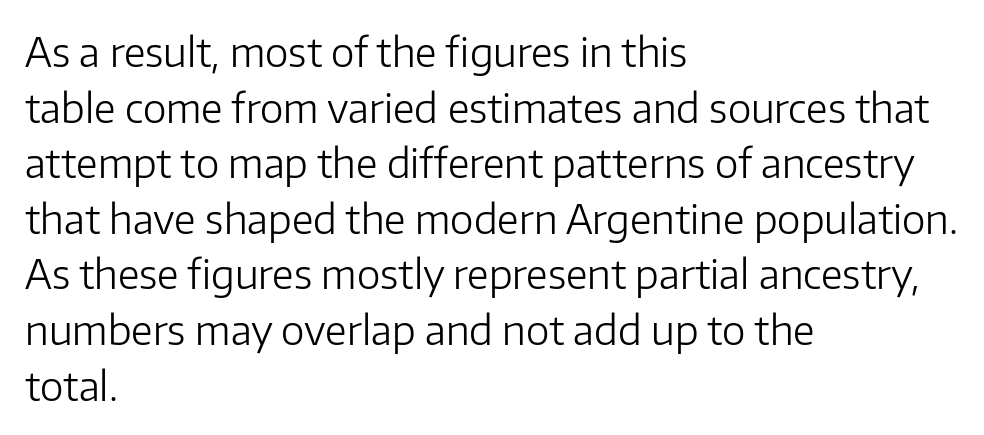
{"serif": "no", "italic": "no", "bold": "no", "weight": "light", "width": "normal", "stroke_contrast": "low", "x_height": "medium", "monospaced": "no", "underline": "no", "align": "left", "line_spacing": "normal", "line_spacing_ratio": 1.39, "letter_spacing": "normal", "letter_spacing_em": 0.0, "glyph_px": 40}
